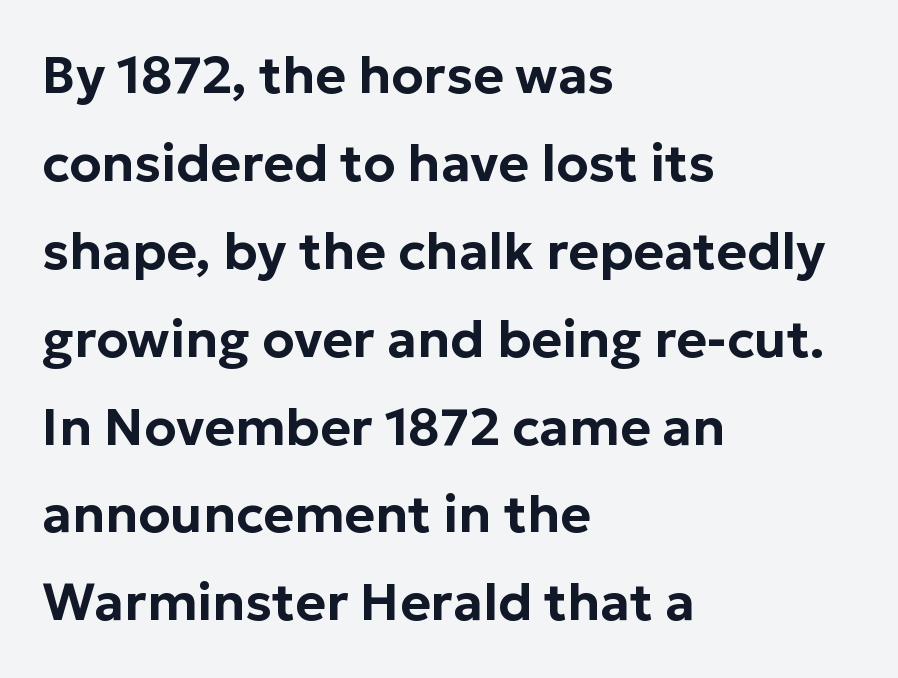
The zone under the glyphs is completely vacant. Students, observe: this is what conventionally led text looks like. The face used here is proportionally spaced, like ordinary book or web type. Serif or sans? Sans — the stroke terminals are bare. In CSS terms this would be text-align: left. Nobody touched the tracking dial on this one.
